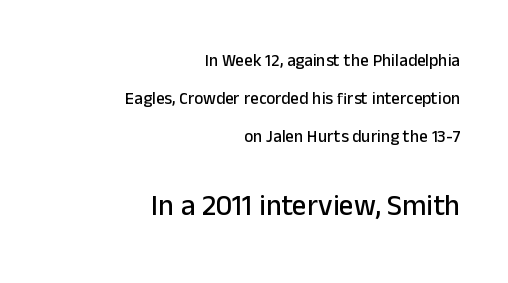
Q: Is the text italic (slanted)? A: No, it is upright.
Q: Is the typeface a serif or a sans-serif typeface? A: Sans-serif.
Q: Is the text underlined? A: No.
Q: How is the paragraph aligned? A: Right-aligned.
Q: Is the spacing between letters normal or unusually wide? A: Normal.
Q: Is the spacing between lines tight, normal or loose? A: Loose.
Q: Which block of text is set in a larger size, the first (top) or the second (bottom)? A: The second (bottom) one.
Q: Width (condensed, normal, or wide)? A: Normal.
Q: Stroke contrast? A: Low.
Q: x-height? A: Medium.
Q: Monospaced? A: No.
